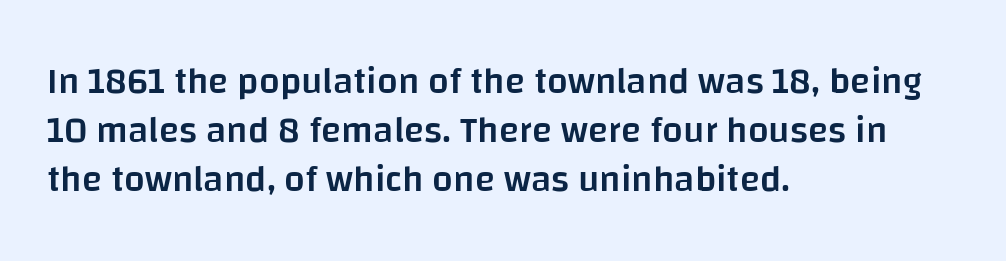
You could not count columns in this text — the font is proportionally spaced. Short and long lines alike share a common starting point at left. The space directly below the letters is spotless. Line spacing here is normal. Does extra space separate the letters? No, they use regular spacing. These lines carry some extra weight — a demibold, not a full bold.
